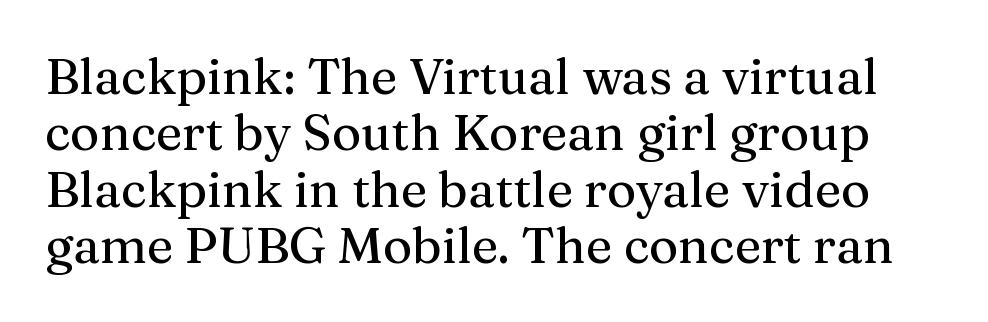
These lines were composed using upright roman letters. Nothing unusual about the tracking: characters are spaced as the font intends. A typesetter would label this face a serif. This sample has the flowing, uneven cadence of proportional lettering. Regarding leading, the lines here are crowded together. The area under the type is left untouched.
